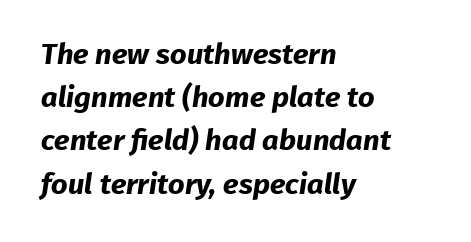
This sample is left-justified, so line endings fall wherever the words run out. The rendering keeps characters at their native spacing. The letters advance in unequal steps, a hallmark of proportional type. The font is running at its bold setting. The rows are spaced the way most documents space them. Each letter's strokes conclude bluntly, with no projecting serifs.
